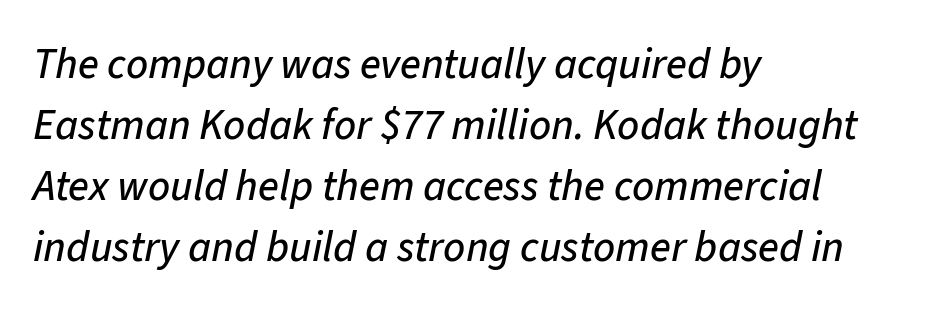
Quick note: italic. The line-height multiplier appears to be the usual default. Spacing between characters is what you'd get straight out of the box. Quick note: underline off.
